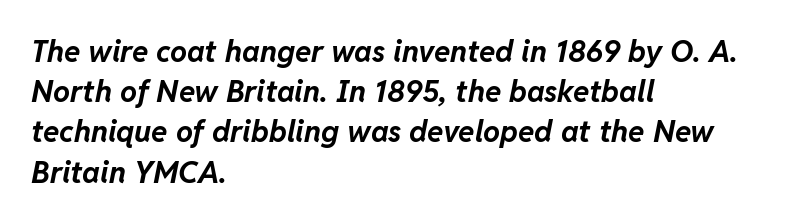
The image shows 30 px bold type, italic (leaning right); set left-aligned, normal line spacing (1.34x), normal letter spacing, not underlined; low stroke contrast and a medium x-height.
